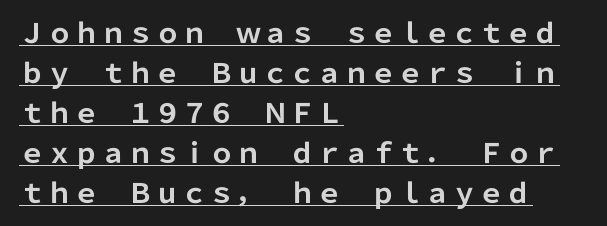
Evenly set lines give the paragraph a standard silhouette. What weight is shown? A full bold with thick strokes. The rendering anchors every line to the left-hand side. The words here are underlined.
